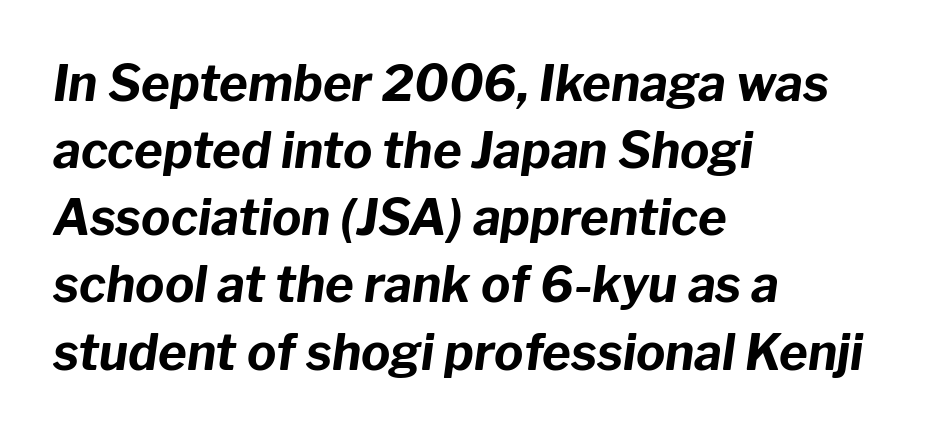
{"italic": "yes", "lean": "right", "slant_degrees": 8, "bold": "yes", "weight": "bold", "width": "normal", "stroke_contrast": "low", "x_height": "medium", "monospaced": "no", "underline": "no", "align": "left", "line_spacing": "normal", "line_spacing_ratio": 1.37, "letter_spacing": "normal", "letter_spacing_em": 0.0, "glyph_px": 49}
